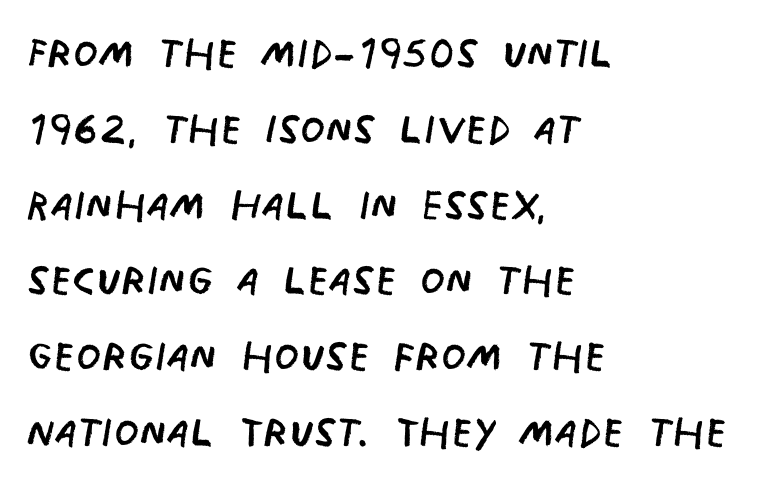
Think standard paragraph weight, or any step lighter than that. Normally led — the rows are evenly, conventionally spaced. The face used here is a sans, in the tradition of grotesques and geometrics. The gap between lines stays unmarked. Typeset ragged right — the left edge is the straight one. Nobody touched the tracking dial on this one.
